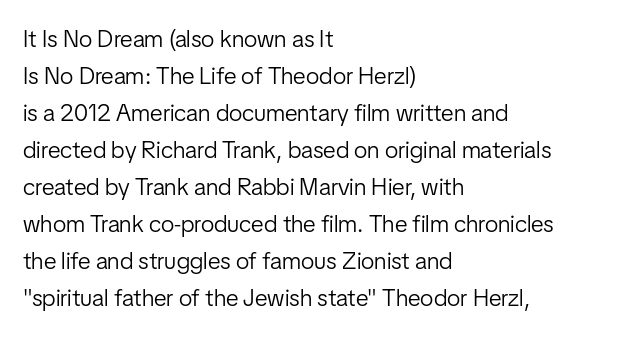
Vertical strokes here are truly vertical. Every row of glyphs begins at an identical x-position on the left. Between one letter and the next there's only the usual sliver of space. Only glyphs here, with clear space below each row.
